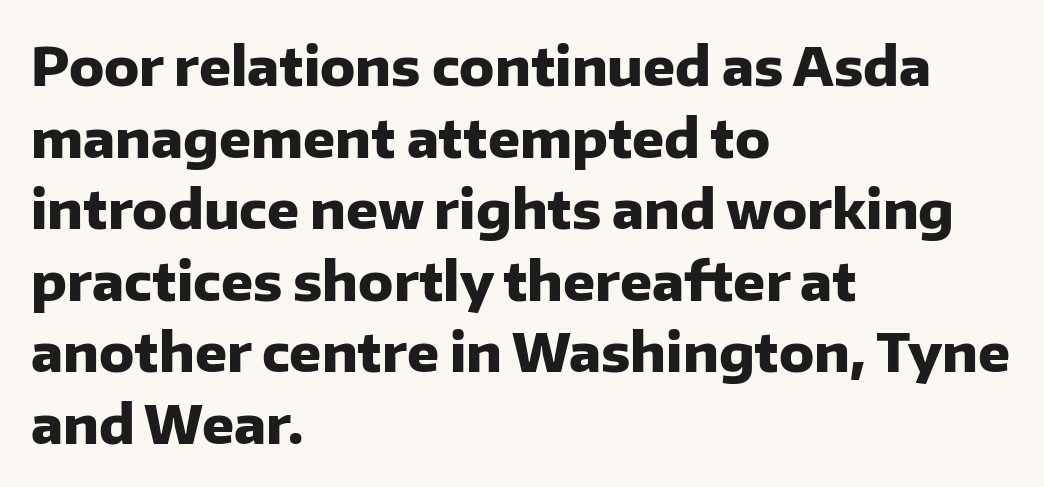
This sample is left-justified, so line endings fall wherever the words run out. Students, observe: this is what conventionally led text looks like. This sample uses plain, unmodified letter spacing. Typesetter's note: full bold, strokes at maximum text heaviness.
